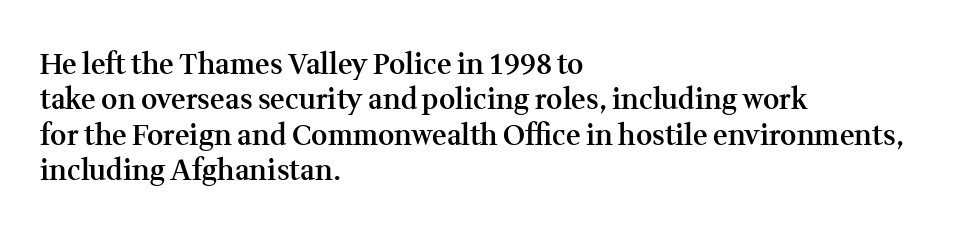
{"serif": "yes", "italic": "no", "bold": "semi", "weight": "semibold", "width": "normal", "stroke_contrast": "medium", "x_height": "medium", "monospaced": "no", "underline": "no", "align": "left", "line_spacing": "normal", "line_spacing_ratio": 1.26, "letter_spacing": "normal", "letter_spacing_em": 0.0, "glyph_px": 28}
